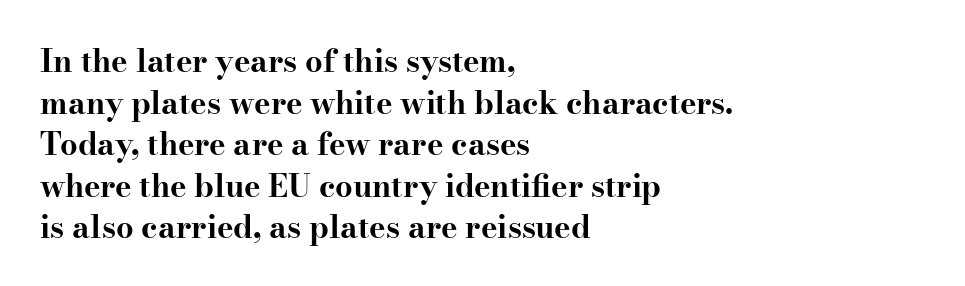
The image shows 31 px bold, wide serif type, upright; set left-aligned, normal line spacing (1.34x), normal letter spacing, not underlined; high stroke contrast and a small x-height.
